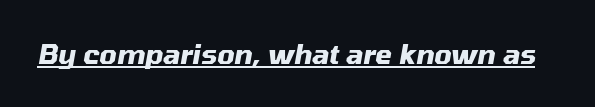
Q: Is the text bold? A: Yes.
Q: Is the text italic (slanted)? A: Yes, it leans right by about 10 degrees.
Q: Is the text underlined? A: Yes.
Q: Is the spacing between letters normal or unusually wide? A: Normal.
